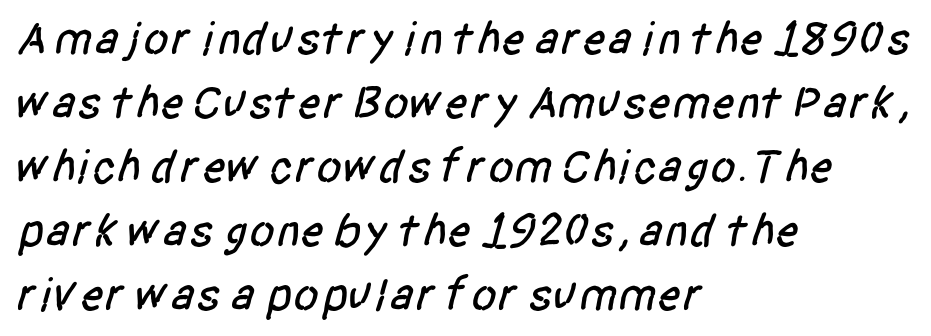
The image shows 47 px condensed sans-serif type; set left-aligned, normal line spacing (1.36x), normal letter spacing, not underlined; low stroke contrast and a large x-height.
